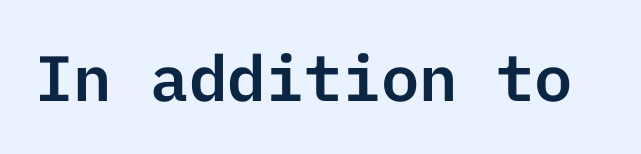
{"serif": "no", "italic": "no", "width": "normal", "stroke_contrast": "low", "x_height": "medium", "underline": "no", "letter_spacing": "normal", "letter_spacing_em": 0.0, "glyph_px": 64}
